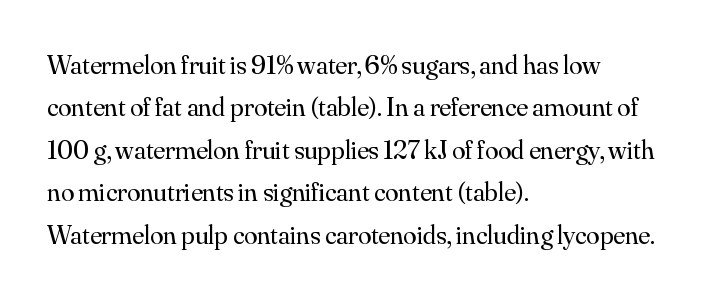
The image shows 27 px text type, upright; set left-aligned, normal line spacing (1.57x), normal letter spacing, not underlined.
